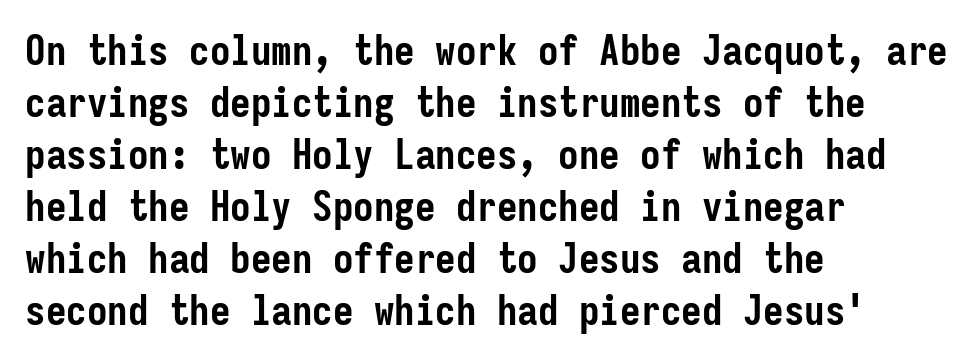
The image shows 41 px semibold, condensed sans-serif type, upright, monospaced; set left-aligned, normal line spacing (1.27x), normal letter spacing, not underlined; low stroke contrast and a medium x-height.
